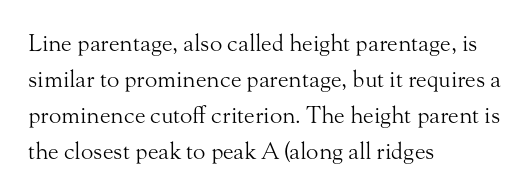
Q: Is the text bold? A: No.
Q: Is the text italic (slanted)? A: No, it is upright.
Q: Is the text underlined? A: No.
Q: How is the paragraph aligned? A: Left-aligned.
Q: Is the spacing between letters normal or unusually wide? A: Normal.
Q: Is the spacing between lines tight, normal or loose? A: Normal.
